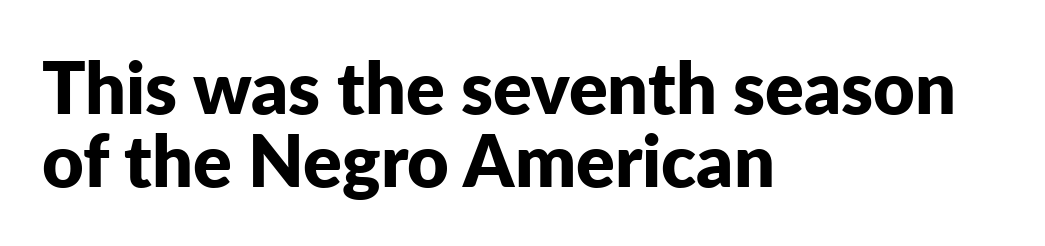
Q: Is the text bold? A: Yes.
Q: Is the text italic (slanted)? A: No, it is upright.
Q: Is the typeface a serif or a sans-serif typeface? A: Sans-serif.
Q: Is the text underlined? A: No.
Q: How is the paragraph aligned? A: Left-aligned.
Q: Is the spacing between letters normal or unusually wide? A: Normal.
Q: Is the spacing between lines tight, normal or loose? A: Tight.
Q: Width (condensed, normal, or wide)? A: Normal.
Q: Stroke contrast? A: Low.
Q: x-height? A: Medium.
Q: Monospaced? A: No.
